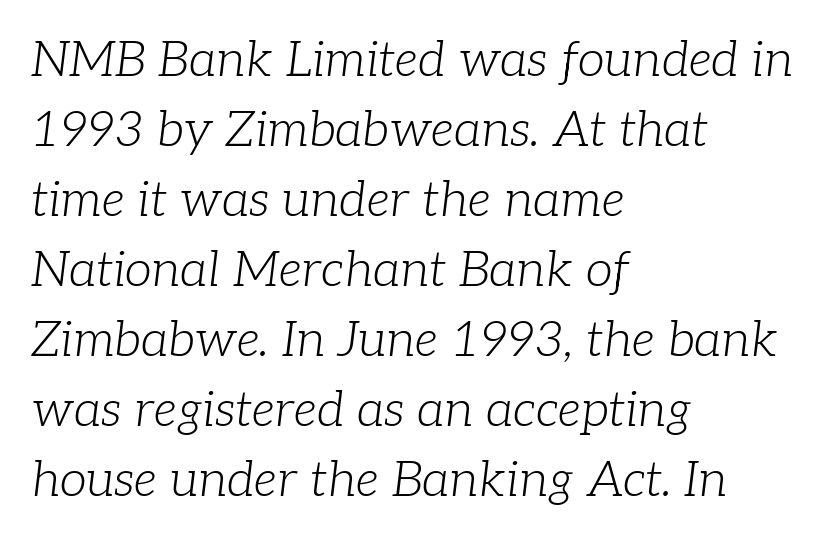
Q: Is the text bold? A: No.
Q: Is the text italic (slanted)? A: Yes, it leans right by about 7 degrees.
Q: Is the typeface a serif or a sans-serif typeface? A: Serif.
Q: Is the text underlined? A: No.
Q: How is the paragraph aligned? A: Left-aligned.
Q: Is the spacing between letters normal or unusually wide? A: Normal.
Q: Is the spacing between lines tight, normal or loose? A: Normal.
Q: Width (condensed, normal, or wide)? A: Normal.
Q: Stroke contrast? A: Low.
Q: x-height? A: Medium.
Q: Monospaced? A: No.
